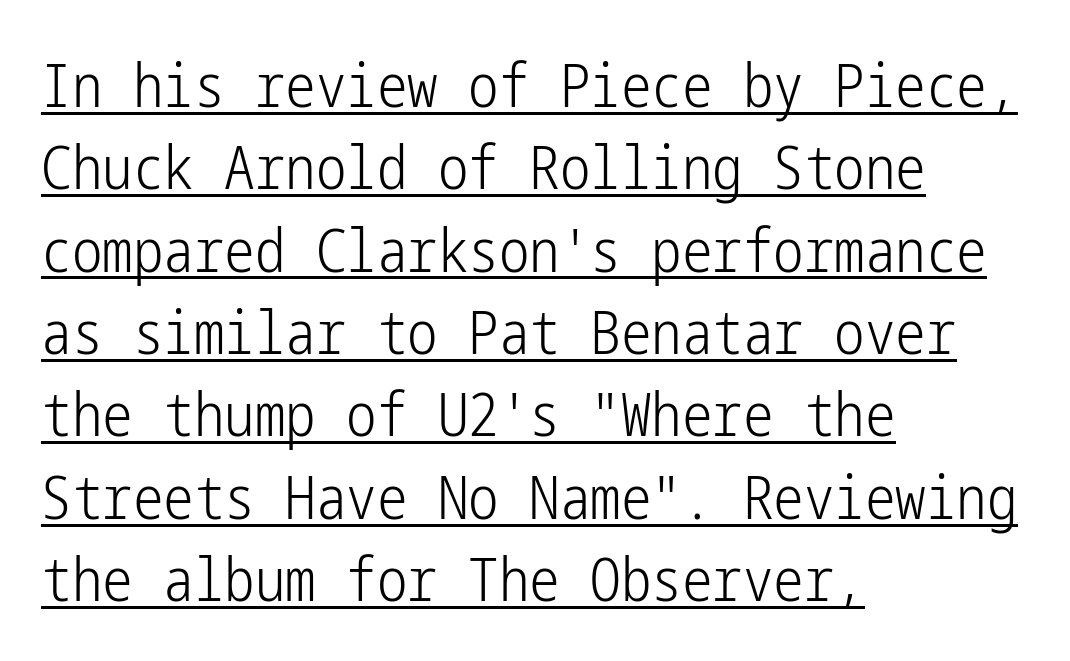
Q: Is the text bold? A: No.
Q: Is the text italic (slanted)? A: No, it is upright.
Q: Is the typeface a serif or a sans-serif typeface? A: Sans-serif.
Q: Is the text underlined? A: Yes.
Q: How is the paragraph aligned? A: Left-aligned.
Q: Is the spacing between letters normal or unusually wide? A: Normal.
Q: Is the spacing between lines tight, normal or loose? A: Normal.
Q: Width (condensed, normal, or wide)? A: Condensed.
Q: Stroke contrast? A: Low.
Q: x-height? A: Medium.
